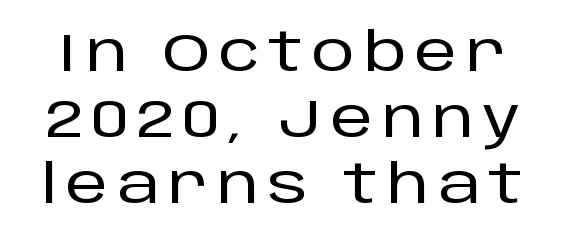
Q: Is the text italic (slanted)? A: No, it is upright.
Q: Is the typeface a serif or a sans-serif typeface? A: Sans-serif.
Q: Is the text underlined? A: No.
Q: Width (condensed, normal, or wide)? A: Normal.
Q: Stroke contrast? A: Low.
Q: x-height? A: Large.
Q: Monospaced? A: No.
